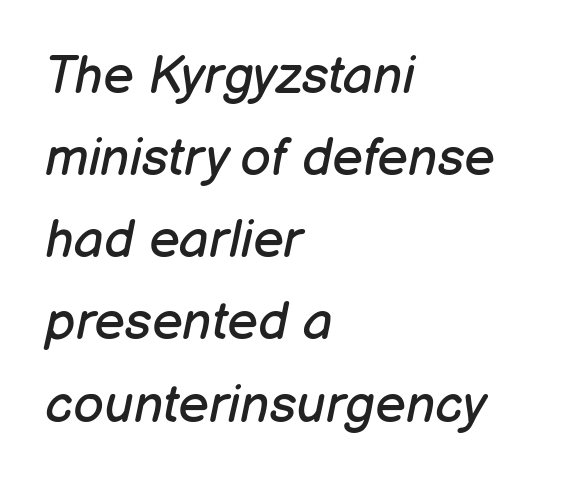
Horizontal bands of white between lines are of average thickness. Summary of weight: not heavy and not bold. The area under the type is left untouched. The whole block is typeset with a tilt. Which margin do the lines hug? The left one — the right edge is uneven. Think of a printed novel: that variable character pitch is what you see here.
